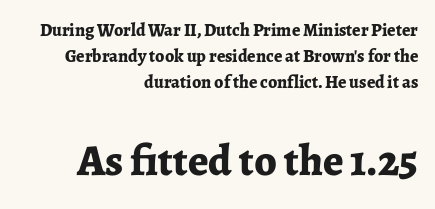
Heft: maximum for text — a bold. Alignment: flush right. Which of the two is more prominent by size? The second, at the bottom. This sample uses plain, unmodified letter spacing. The text was rendered using a seriffed face with decorative stroke endings.
